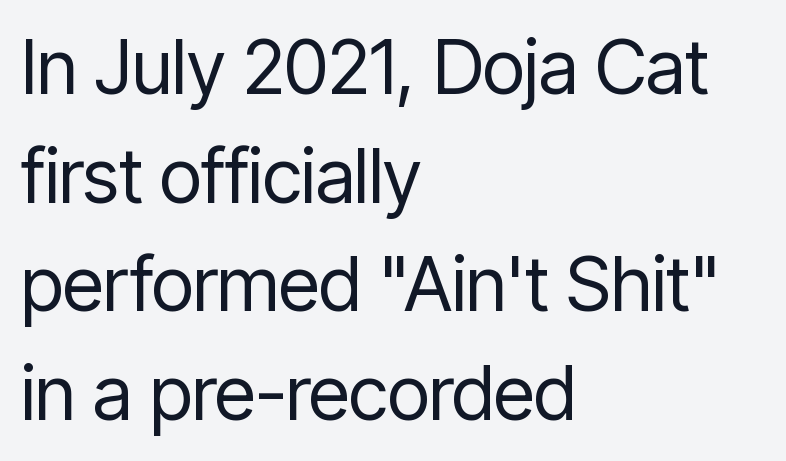
Think of a printed novel: that variable character pitch is what you see here. Tracking here is standard; glyphs follow each other at the usual distance. The font is comparable to plain body text, perhaps lighter. Ascenders rise straight up at ninety degrees. Teacher's note: observe the even left margin — that is flush-left alignment.
